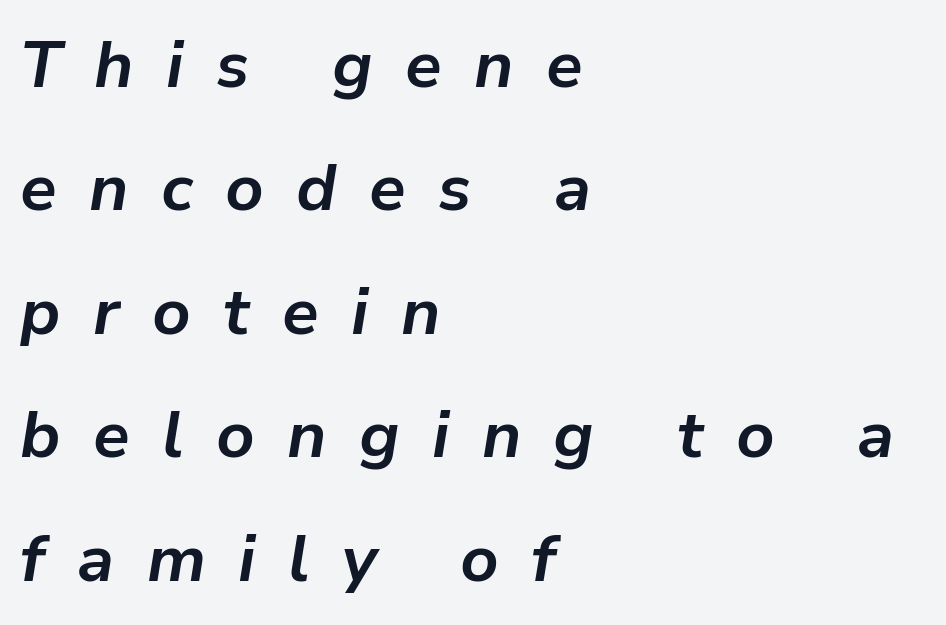
{"italic": "yes", "lean": "right", "slant_degrees": 9, "bold": "yes", "weight": "bold", "width": "normal", "stroke_contrast": "low", "x_height": "medium", "monospaced": "no", "underline": "no", "align": "left", "line_spacing_ratio": 1.87, "letter_spacing": "wide", "letter_spacing_em": 0.49, "glyph_px": 66}
